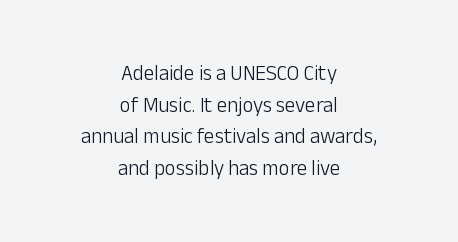
Q: Is the text bold? A: No.
Q: Is the text italic (slanted)? A: No, it is upright.
Q: Is the text underlined? A: No.
Q: How is the paragraph aligned? A: Centered.
Q: Is the spacing between letters normal or unusually wide? A: Normal.
Q: Is the spacing between lines tight, normal or loose? A: Normal.
